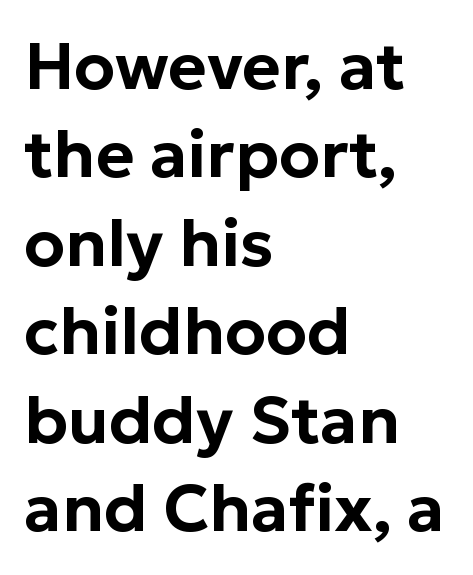
{"serif": "no", "italic": "no", "width": "normal", "stroke_contrast": "low", "x_height": "medium", "monospaced": "no", "underline": "no", "align": "left", "line_spacing": "normal", "line_spacing_ratio": 1.34, "letter_spacing": "normal", "letter_spacing_em": 0.0, "glyph_px": 66}
